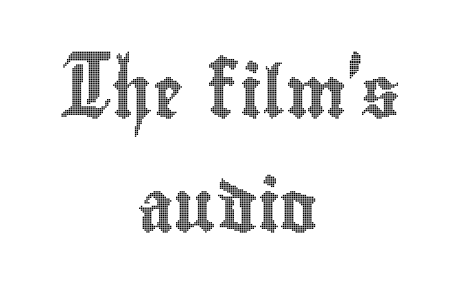
Q: Is the text italic (slanted)? A: No, it is upright.
Q: Is the text underlined? A: No.
Q: How is the paragraph aligned? A: Centered.
Q: Is the spacing between letters normal or unusually wide? A: Normal.
Q: Is the spacing between lines tight, normal or loose? A: Loose.
Q: Width (condensed, normal, or wide)? A: Condensed.
Q: x-height? A: Small.
Q: Monospaced? A: No.
